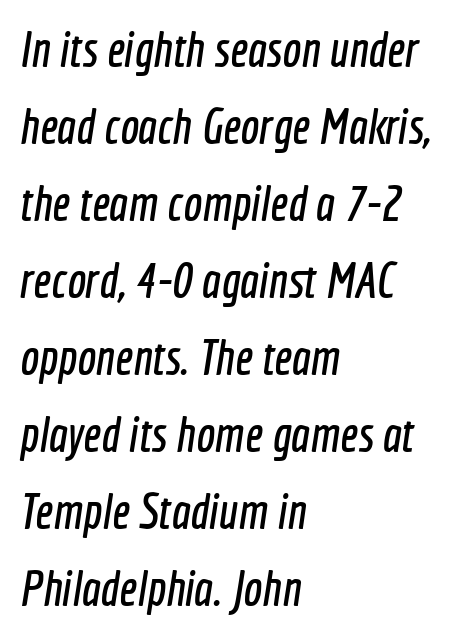
The image shows 50 px condensed sans-serif type; set left-aligned, normal line spacing (1.54x), normal letter spacing, not underlined; a medium x-height.
